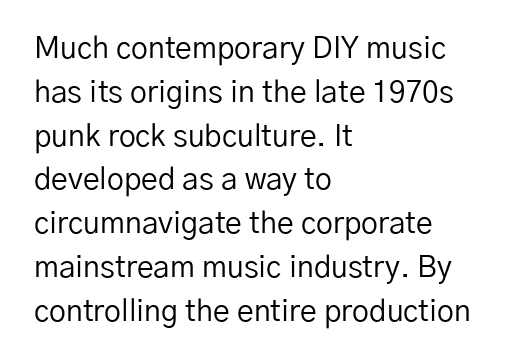
The lines are quadded left. The letters advance in unequal steps, a hallmark of proportional type. Tracking value appears to be zero — textbook default spacing. Compared with a typical body face, this is equally light or lighter still. Tall strokes in this sample are plumb rather than angled.
